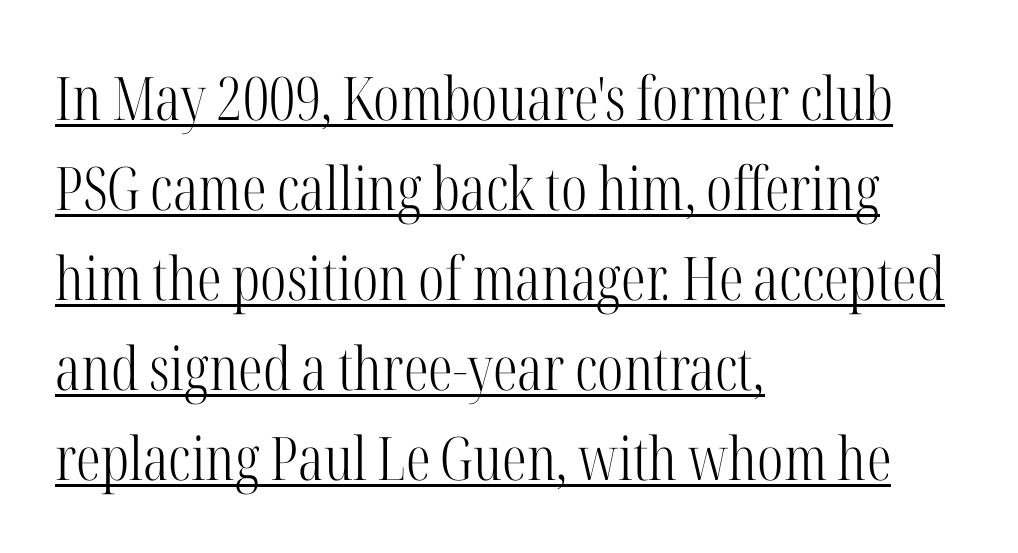
Q: Is the text bold? A: No.
Q: Is the text italic (slanted)? A: No, it is upright.
Q: Is the typeface a serif or a sans-serif typeface? A: Serif.
Q: Is the text underlined? A: Yes.
Q: How is the paragraph aligned? A: Left-aligned.
Q: Is the spacing between letters normal or unusually wide? A: Normal.
Q: Is the spacing between lines tight, normal or loose? A: Normal.
Q: Width (condensed, normal, or wide)? A: Condensed.
Q: Stroke contrast? A: High.
Q: x-height? A: Medium.
Q: Monospaced? A: No.
